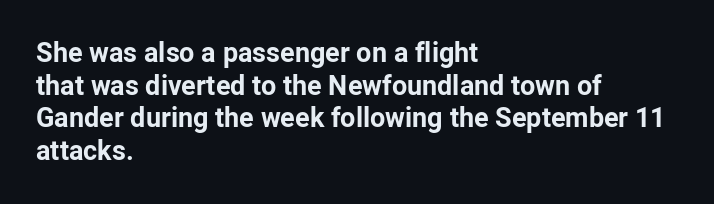
{"italic": "no", "bold": "yes", "underline": "no", "align": "left", "line_spacing_ratio": 1.21, "letter_spacing": "normal", "letter_spacing_em": 0.0, "glyph_px": 27}
